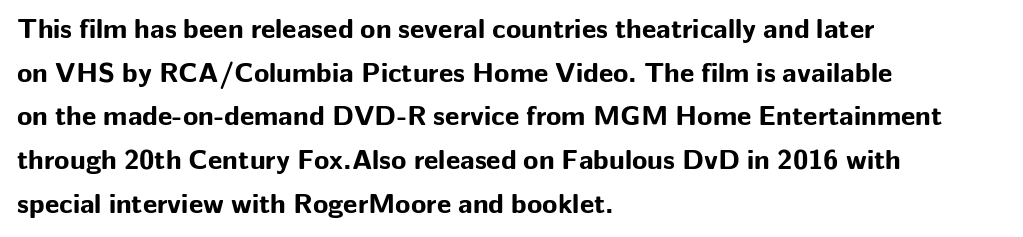
The letters stand straight up with perfectly vertical stems. The letters advance in unequal steps, a hallmark of proportional type. Anything drawn beneath the words? Only blank space. The passage shown has conventional tracking throughout. The passage is arranged the way most books set body copy — flush left. Summary of weight: heavy, a full bold.
